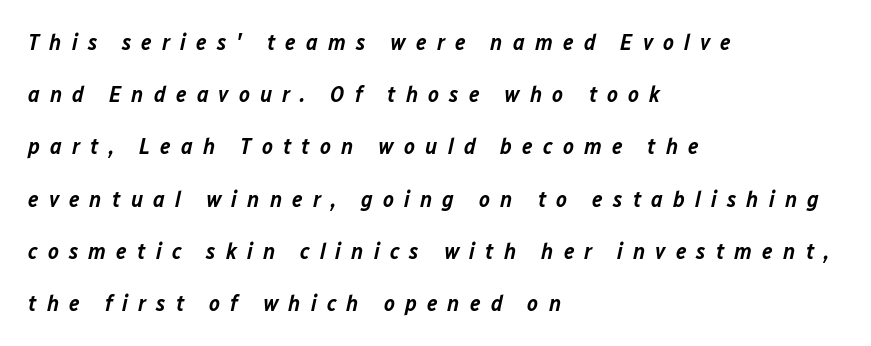
The horizontal fit of the characters is loose and conspicuously gappy. I'd describe the lettering as semibold — firm but not a full bold. Letters rest on an invisible, unmarked baseline. Line spacing here is loose.
